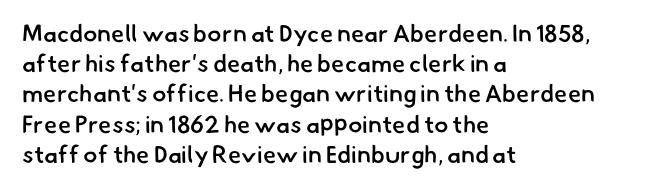
Q: Is the text bold? A: Semi-bold.
Q: Is the text underlined? A: No.
Q: How is the paragraph aligned? A: Left-aligned.
Q: Is the spacing between letters normal or unusually wide? A: Normal.
Q: Is the spacing between lines tight, normal or loose? A: Normal.
